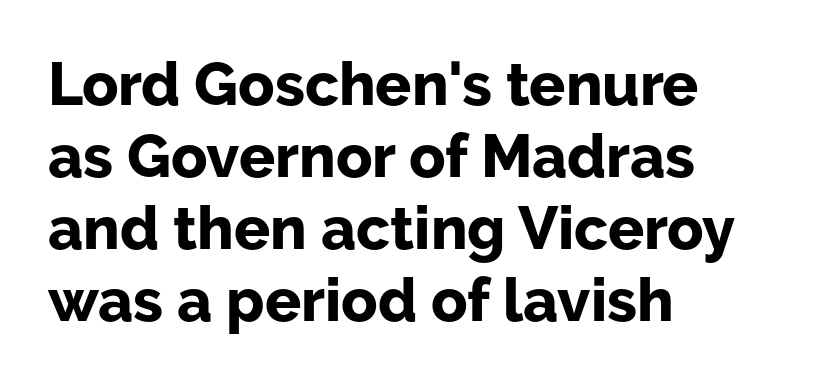
The image shows 60 px bold sans-serif type, upright; set left-aligned, line spacing 1.2x, normal letter spacing, not underlined; low stroke contrast and a medium x-height.
